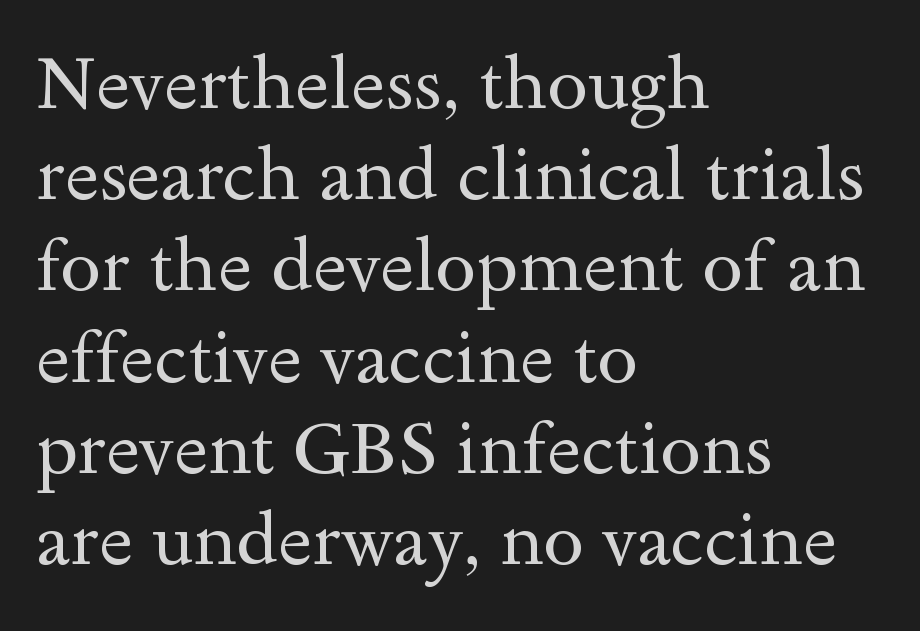
{"serif": "yes", "italic": "no", "bold": "no", "weight": "regular", "width": "wide", "x_height": "small", "monospaced": "no", "underline": "no", "align": "left", "line_spacing": "normal", "line_spacing_ratio": 1.25, "letter_spacing": "normal", "letter_spacing_em": 0.0, "glyph_px": 73}
